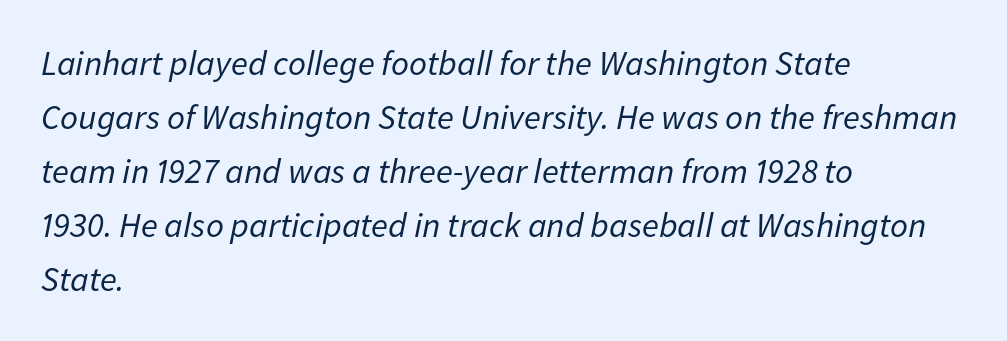
The image shows 35 px regular-weight type, italic (leaning right); set left-aligned, normal line spacing (1.54x), normal letter spacing, not underlined; low stroke contrast and a medium x-height.
